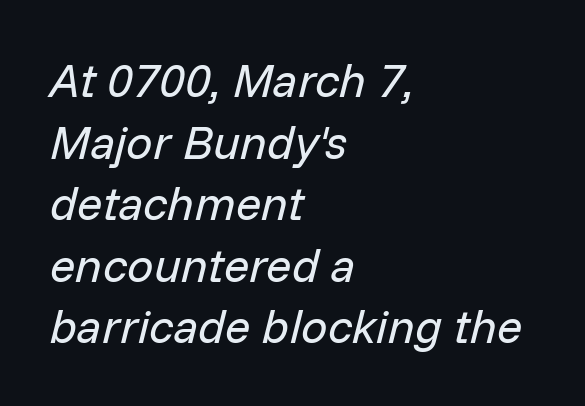
{"italic": "yes", "lean": "right", "slant_degrees": 14, "bold": "no", "weight": "regular", "width": "normal", "stroke_contrast": "low", "x_height": "medium", "monospaced": "no", "underline": "no", "align": "left", "line_spacing": "normal", "line_spacing_ratio": 1.31, "letter_spacing": "normal", "letter_spacing_em": 0.0, "glyph_px": 47}
